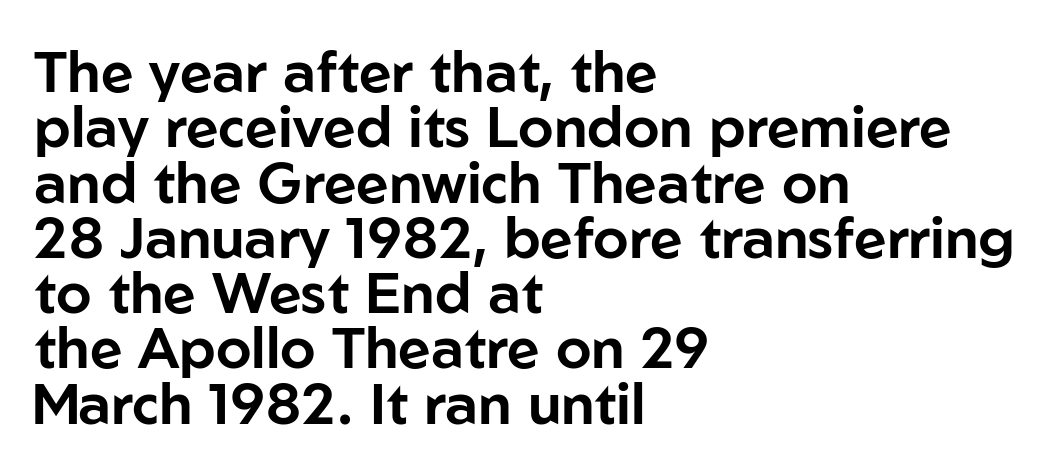
Does extra space separate the letters? No, they use regular spacing. Spacing verdict: proportional, widths tailored to each character. Notice how the passage keeps a crisp vertical edge on the left only. Are there feet on the stems? There aren't — it's a sans. Words float on clear page, feet unadorned. No italicization has been applied; the sample stays upright.
